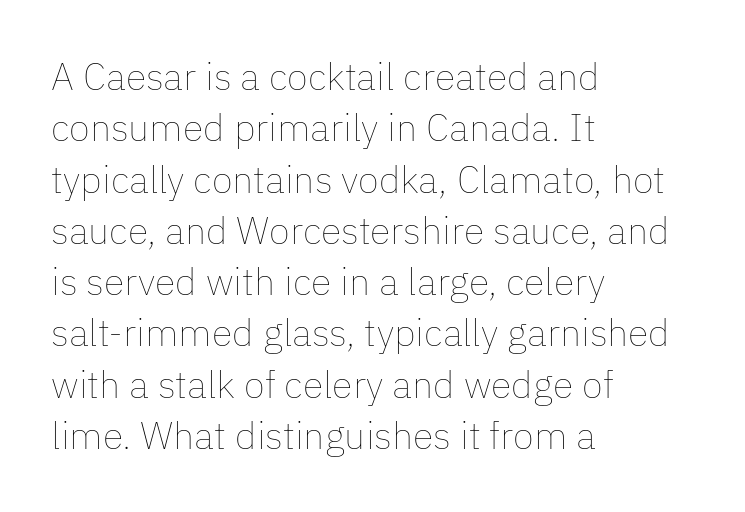
Q: Is the text bold? A: No.
Q: Is the text italic (slanted)? A: No, it is upright.
Q: Is the text underlined? A: No.
Q: How is the paragraph aligned? A: Left-aligned.
Q: Is the spacing between letters normal or unusually wide? A: Normal.
Q: Is the spacing between lines tight, normal or loose? A: Normal.
Q: Width (condensed, normal, or wide)? A: Normal.
Q: Stroke contrast? A: Low.
Q: x-height? A: Medium.
Q: Monospaced? A: No.
